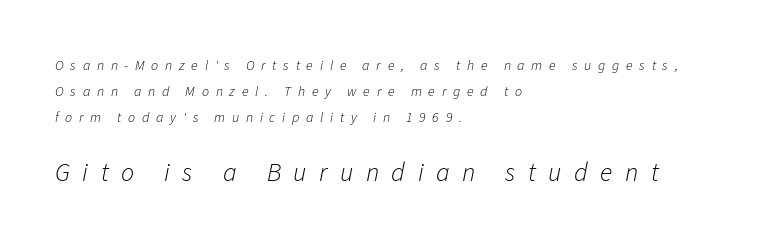
The image shows 26 px text type, italic (leaning right); set left-aligned, line spacing 1.86x, unusually wide letter spacing (+0.48 em), not underlined; the second (bottom) block is 1.86x larger.
